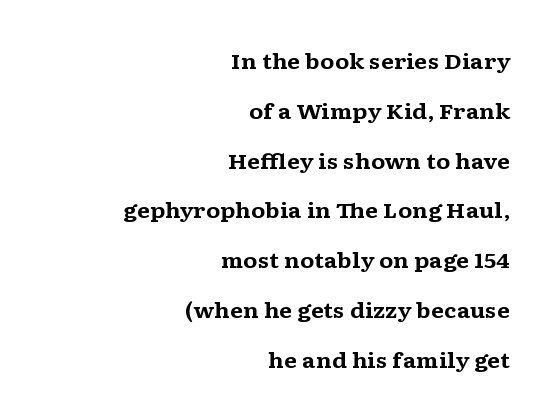
Q: Is the text bold? A: Yes.
Q: Is the text italic (slanted)? A: No, it is upright.
Q: Is the text underlined? A: No.
Q: How is the paragraph aligned? A: Right-aligned.
Q: Is the spacing between letters normal or unusually wide? A: Normal.
Q: Is the spacing between lines tight, normal or loose? A: Loose.
